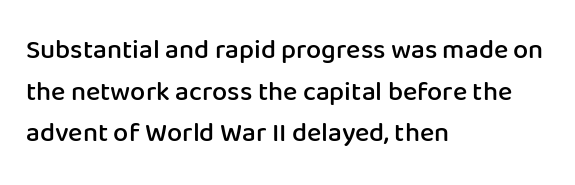
{"italic": "no", "bold": "semi", "underline": "no", "align": "left", "line_spacing": "normal", "line_spacing_ratio": 1.54, "letter_spacing": "normal", "letter_spacing_em": 0.0, "glyph_px": 27}
